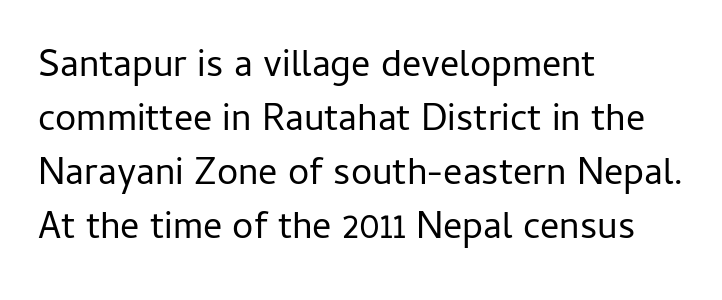
Q: Is the text bold? A: No.
Q: Is the text italic (slanted)? A: No, it is upright.
Q: Is the typeface a serif or a sans-serif typeface? A: Sans-serif.
Q: Is the text underlined? A: No.
Q: How is the paragraph aligned? A: Left-aligned.
Q: Is the spacing between letters normal or unusually wide? A: Normal.
Q: Is the spacing between lines tight, normal or loose? A: Normal.
Q: Width (condensed, normal, or wide)? A: Normal.
Q: Stroke contrast? A: Low.
Q: x-height? A: Medium.
Q: Monospaced? A: No.
